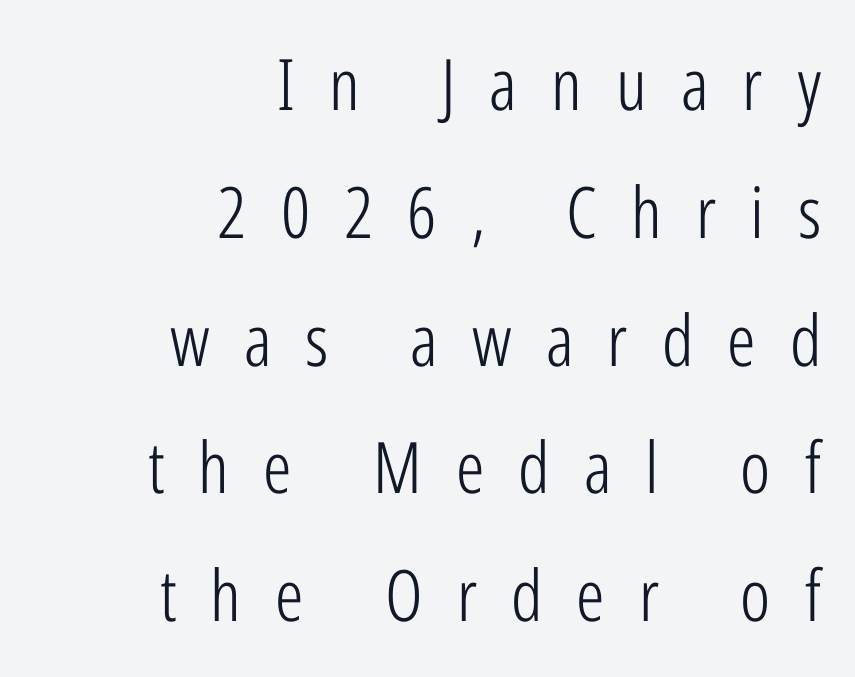
The image shows 71 px light, condensed sans-serif type, upright; set right-aligned, line spacing 1.8x, unusually wide letter spacing (+0.48 em), not underlined; low stroke contrast and a medium x-height.
